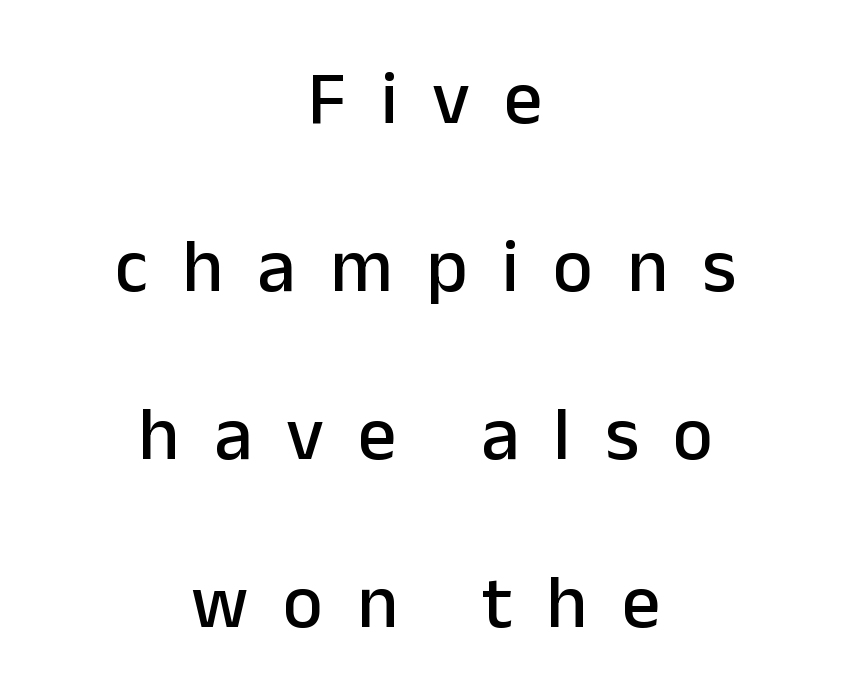
Q: Is the text italic (slanted)? A: No, it is upright.
Q: Is the typeface a serif or a sans-serif typeface? A: Sans-serif.
Q: Is the text underlined? A: No.
Q: How is the paragraph aligned? A: Centered.
Q: Is the spacing between letters normal or unusually wide? A: Unusually wide.
Q: Is the spacing between lines tight, normal or loose? A: Loose.
Q: Width (condensed, normal, or wide)? A: Normal.
Q: Stroke contrast? A: Low.
Q: x-height? A: Medium.
Q: Monospaced? A: No.
